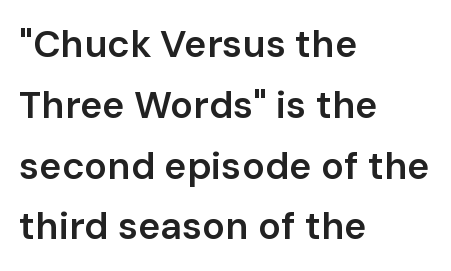
If you measured baseline to baseline, you'd find a middling distance. Notice how the passage keeps a crisp vertical edge on the left only. Bare-footed words on every line. The characters display no serif detailing; their extremities are plain.
